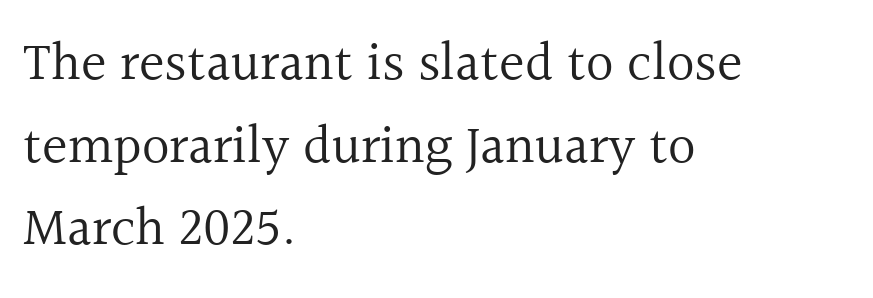
Rows of type keep a routine distance in the vertical direction. Is the block centered? No — it sits flush against the left margin. The zone under the glyphs is completely vacant. Nothing unusual about the tracking: characters are spaced as the font intends.
